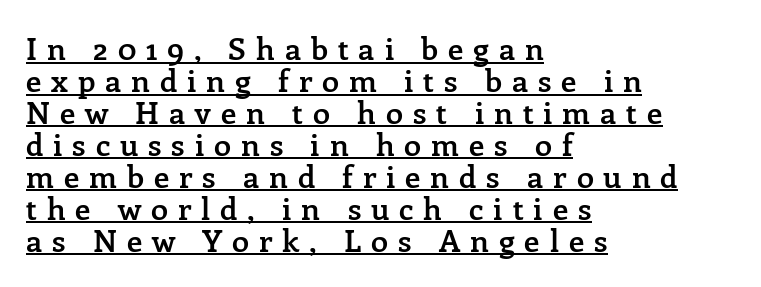
The image shows 31 px semibold serif type, upright; set left-aligned, tight line spacing (1.03x), unusually wide letter spacing (+0.32 em), underlined; low stroke contrast and a medium x-height.
